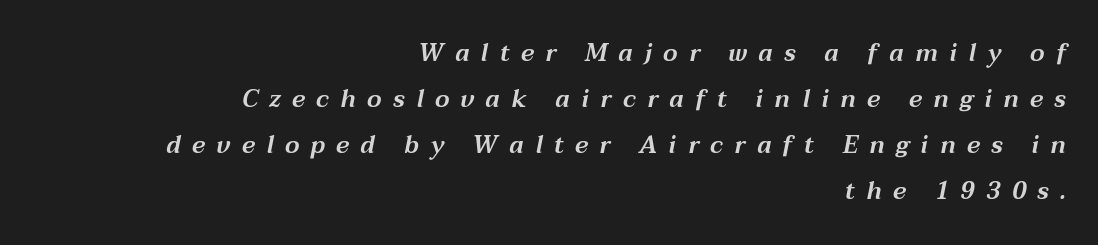
{"italic": "yes", "lean": "right", "slant_degrees": 12, "underline": "no", "align": "right", "line_spacing": "loose", "line_spacing_ratio": 1.92, "letter_spacing": "wide", "letter_spacing_em": 0.47, "glyph_px": 24}
